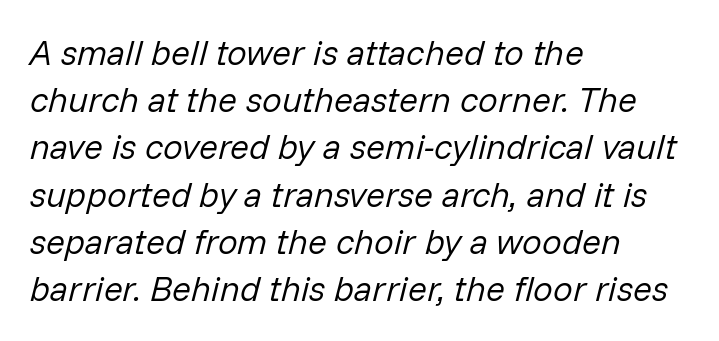
The image shows 35 px regular-weight type, italic (leaning right); set left-aligned, normal line spacing (1.35x), normal letter spacing, not underlined; low stroke contrast and a medium x-height.
